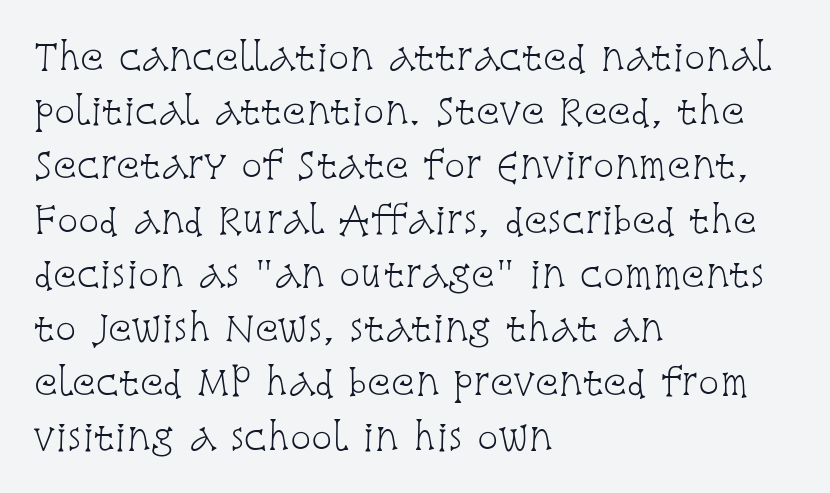
The image shows 35 px light, condensed serif type, upright; set left-aligned, normal line spacing (1.55x), normal letter spacing, not underlined; low stroke contrast and a large x-height.
